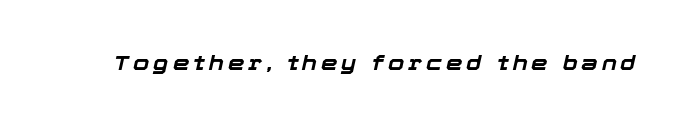
{"italic": "yes", "lean": "right", "slant_degrees": 12, "bold": "yes", "underline": "no", "glyph_px": 21}
